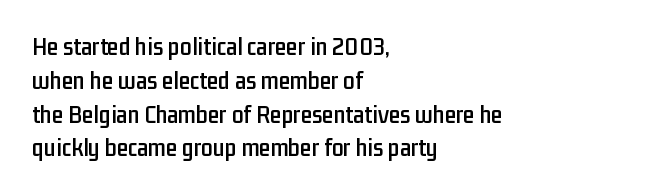
The ragged edge is on the right, which tells us the setting is flush left. How would I describe the line gaps? Plain and ordinary. This is the regular roman posture of the typeface. Only glyphs here, with clear space below each row.
